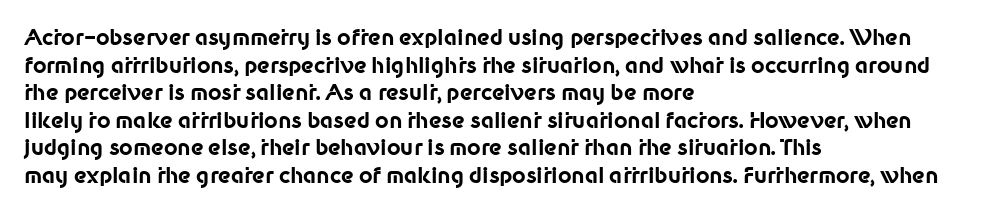
Q: Is the text bold? A: Yes.
Q: Is the text italic (slanted)? A: No, it is upright.
Q: Is the text underlined? A: No.
Q: How is the paragraph aligned? A: Left-aligned.
Q: Is the spacing between letters normal or unusually wide? A: Normal.
Q: Is the spacing between lines tight, normal or loose? A: Normal.
